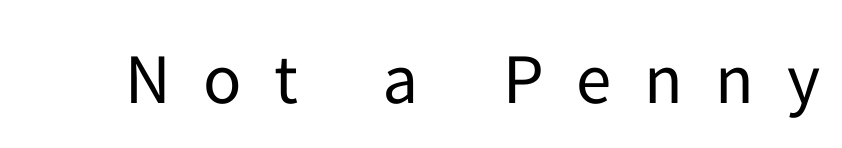
The image shows 71 px regular-weight sans-serif type, upright; set unusually wide letter spacing (+0.46 em), not underlined; low stroke contrast and a medium x-height.
